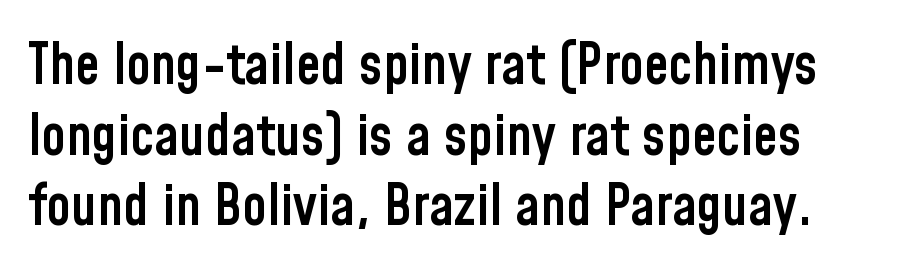
The image shows 56 px semibold, condensed sans-serif type, upright; set left-aligned, normal line spacing (1.26x), normal letter spacing, not underlined; low stroke contrast and a medium x-height.
